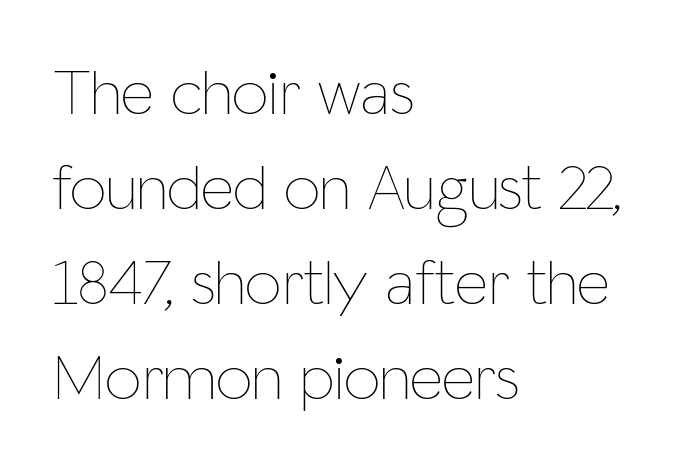
{"italic": "no", "bold": "no", "weight": "thin", "width": "condensed", "stroke_contrast": "low", "x_height": "medium", "monospaced": "no", "underline": "no", "align": "left", "line_spacing": "normal", "line_spacing_ratio": 1.46, "letter_spacing": "normal", "letter_spacing_em": 0.0, "glyph_px": 65}
